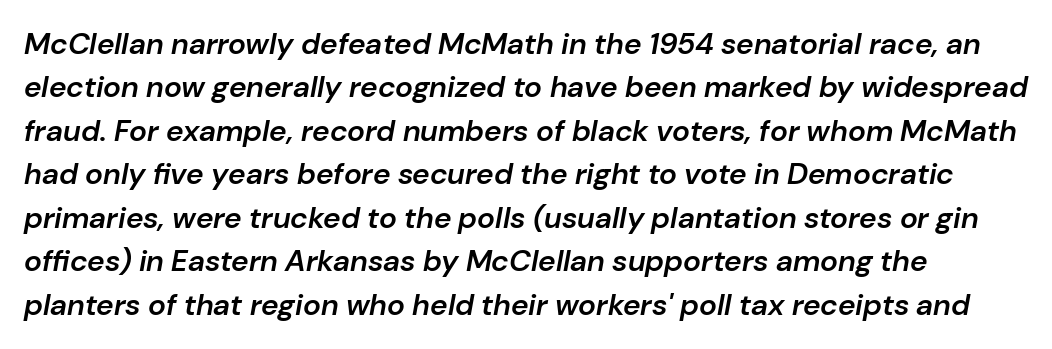
{"italic": "yes", "lean": "right", "slant_degrees": 10, "bold": "semi", "weight": "semibold", "width": "normal", "stroke_contrast": "low", "x_height": "medium", "monospaced": "no", "underline": "no", "align": "left", "line_spacing": "normal", "line_spacing_ratio": 1.45, "letter_spacing": "normal", "letter_spacing_em": 0.0, "glyph_px": 30}
